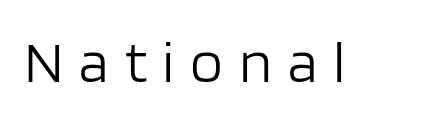
A quiet, ordinary-to-light weight characterises the typeface. The gap between lines stays unmarked. No italicization has been applied; the sample stays upright. In terms of letterspacing, this is a distinctly airy, spread setting. Think of a printed novel: that variable character pitch is what you see here. The face used here is a sans, in the tradition of grotesques and geometrics.
